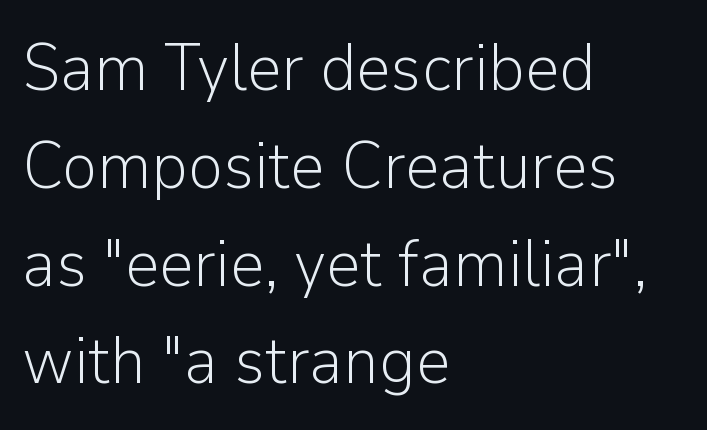
The typesetting does not lean heavy: it is not bold. You could not count columns in this text — the font is proportionally spaced. This rendering features lettering with no underline. The type sits square on the baseline with zero lean. Letter spacing: default. The rag falls on the right side of this text block.
